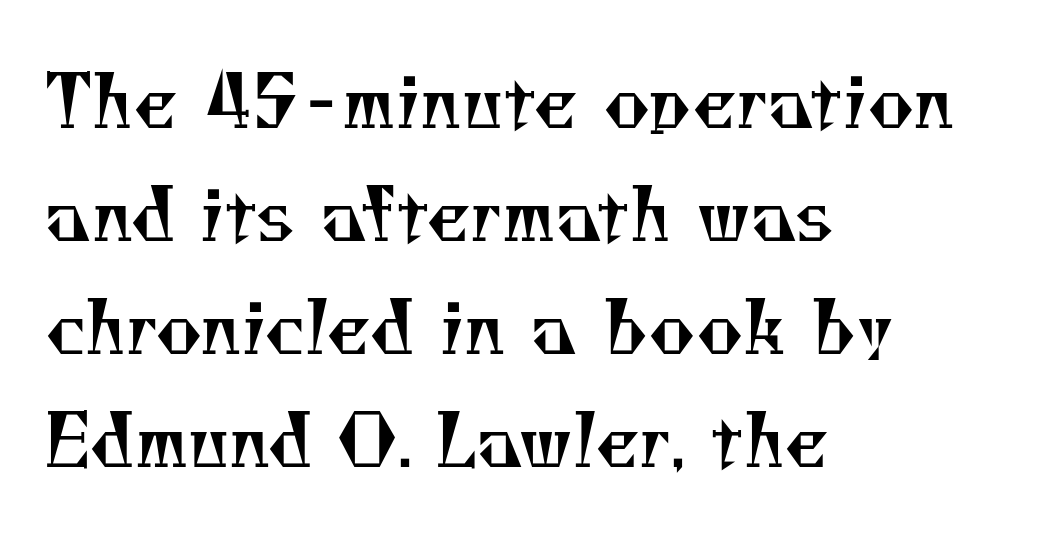
Each letter's strokes conclude with small projecting serifs. Leading matches the norm, producing a regular column. Underlining? Definitely not there. Is this a fixed-width face? No — the glyphs have proportional, varying widths.
